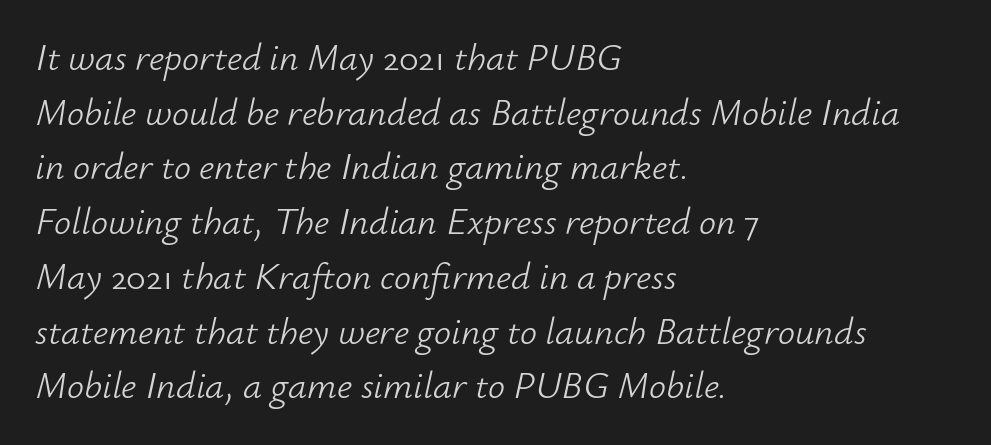
The image shows 38 px light type, italic (leaning right); set left-aligned, normal line spacing (1.44x), normal letter spacing, not underlined; low stroke contrast and a small x-height.
